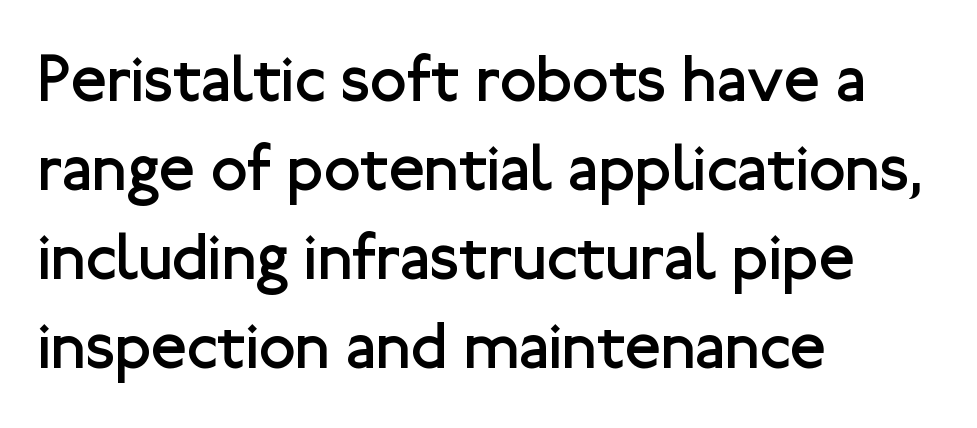
The image shows 66 px regular-weight sans-serif type, upright; set left-aligned, normal line spacing (1.35x), normal letter spacing, not underlined; low stroke contrast and a medium x-height.
